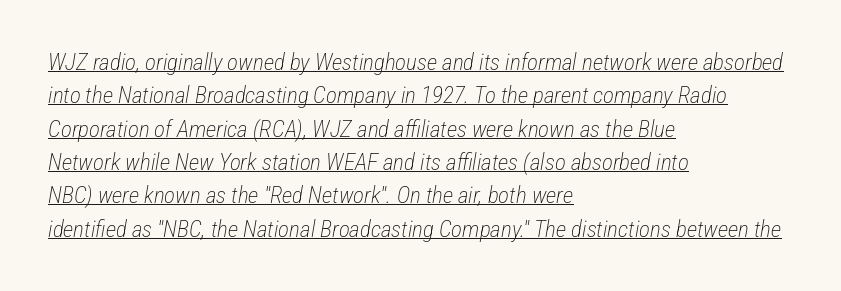
Q: Is the text bold? A: No.
Q: Is the text italic (slanted)? A: Yes, it leans right by about 12 degrees.
Q: Is the text underlined? A: Yes.
Q: How is the paragraph aligned? A: Left-aligned.
Q: Is the spacing between letters normal or unusually wide? A: Normal.
Q: Is the spacing between lines tight, normal or loose? A: Normal.
